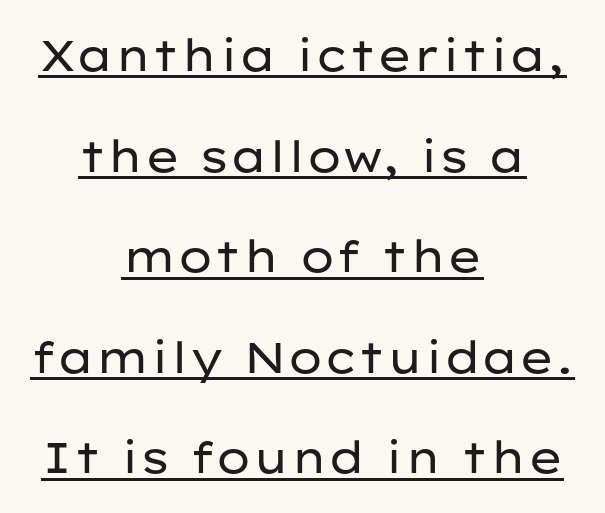
The image shows 43 px regular-weight, wide sans-serif type, upright; set centered, loose line spacing (2.34x), normal letter spacing, underlined; low stroke contrast and a medium x-height.
